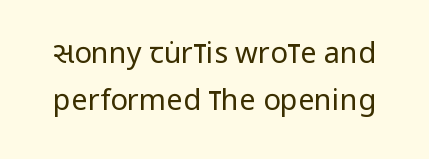
Q: Is the text bold? A: No.
Q: Is the text italic (slanted)? A: No, it is upright.
Q: Is the typeface a serif or a sans-serif typeface? A: Sans-serif.
Q: Is the text underlined? A: No.
Q: Is the spacing between letters normal or unusually wide? A: Normal.
Q: Is the spacing between lines tight, normal or loose? A: Normal.
Q: Width (condensed, normal, or wide)? A: Condensed.
Q: Stroke contrast? A: Low.
Q: x-height? A: Large.
Q: Monospaced? A: No.
